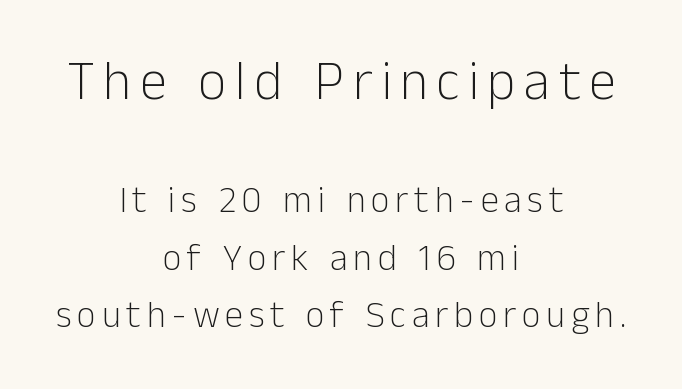
Q: Is the text bold? A: No.
Q: Is the text italic (slanted)? A: No, it is upright.
Q: Is the typeface a serif or a sans-serif typeface? A: Sans-serif.
Q: Is the text underlined? A: No.
Q: How is the paragraph aligned? A: Centered.
Q: Is the spacing between lines tight, normal or loose? A: Normal.
Q: Which block of text is set in a larger size, the first (top) or the second (bottom)? A: The first (top) one.
Q: Width (condensed, normal, or wide)? A: Normal.
Q: Stroke contrast? A: Low.
Q: x-height? A: Medium.
Q: Monospaced? A: No.
